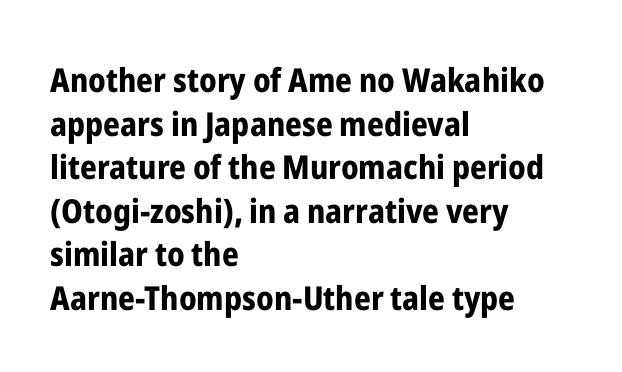
Q: Is the text bold? A: Yes.
Q: Is the text italic (slanted)? A: No, it is upright.
Q: Is the typeface a serif or a sans-serif typeface? A: Sans-serif.
Q: Is the text underlined? A: No.
Q: How is the paragraph aligned? A: Left-aligned.
Q: Is the spacing between letters normal or unusually wide? A: Normal.
Q: Is the spacing between lines tight, normal or loose? A: Normal.
Q: Width (condensed, normal, or wide)? A: Condensed.
Q: Stroke contrast? A: Low.
Q: x-height? A: Medium.
Q: Monospaced? A: No.
